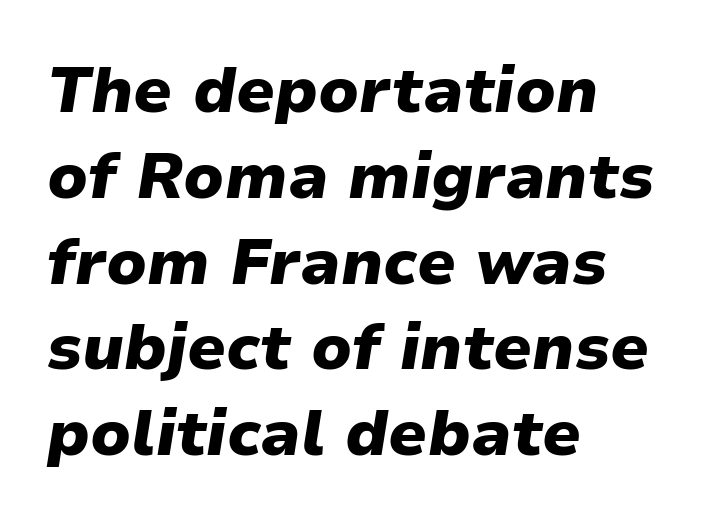
The image shows 64 px heavy type, italic (leaning right); set left-aligned, normal line spacing (1.34x), normal letter spacing, not underlined; low stroke contrast and a medium x-height.
